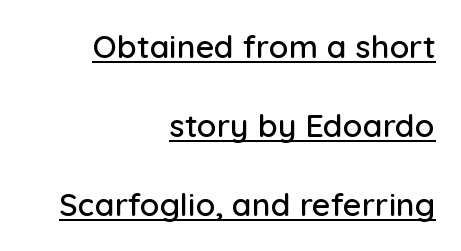
Q: Is the text italic (slanted)? A: No, it is upright.
Q: Is the typeface a serif or a sans-serif typeface? A: Sans-serif.
Q: Is the text underlined? A: Yes.
Q: How is the paragraph aligned? A: Right-aligned.
Q: Is the spacing between letters normal or unusually wide? A: Normal.
Q: Is the spacing between lines tight, normal or loose? A: Loose.
Q: Width (condensed, normal, or wide)? A: Normal.
Q: Stroke contrast? A: Low.
Q: x-height? A: Medium.
Q: Monospaced? A: No.
